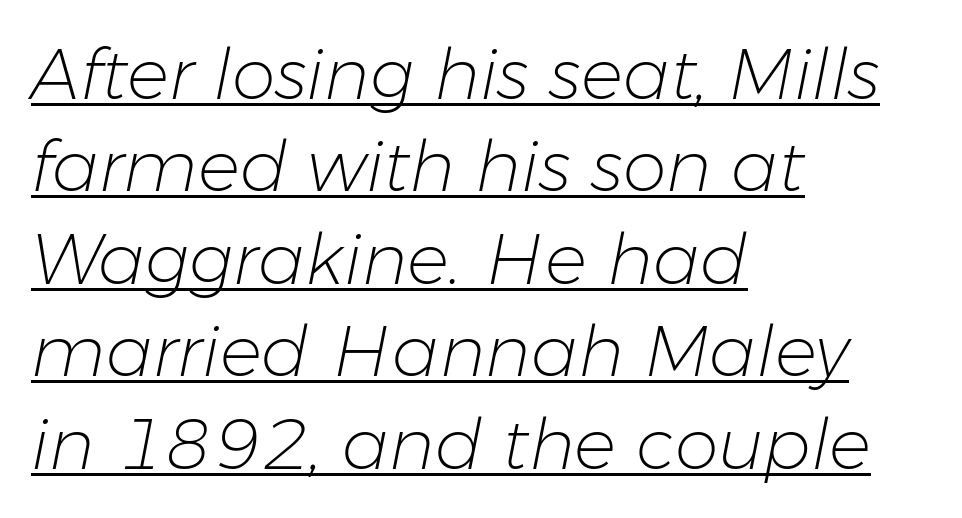
Q: Is the text bold? A: No.
Q: Is the text italic (slanted)? A: Yes, it leans right by about 11 degrees.
Q: Is the text underlined? A: Yes.
Q: How is the paragraph aligned? A: Left-aligned.
Q: Is the spacing between letters normal or unusually wide? A: Normal.
Q: Is the spacing between lines tight, normal or loose? A: Normal.
Q: Width (condensed, normal, or wide)? A: Normal.
Q: Stroke contrast? A: Low.
Q: x-height? A: Medium.
Q: Monospaced? A: No.
